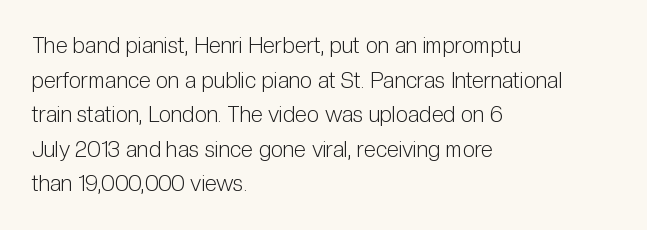
Q: Is the text bold? A: No.
Q: Is the text italic (slanted)? A: No, it is upright.
Q: Is the text underlined? A: No.
Q: How is the paragraph aligned? A: Left-aligned.
Q: Is the spacing between letters normal or unusually wide? A: Normal.
Q: Is the spacing between lines tight, normal or loose? A: Normal.
